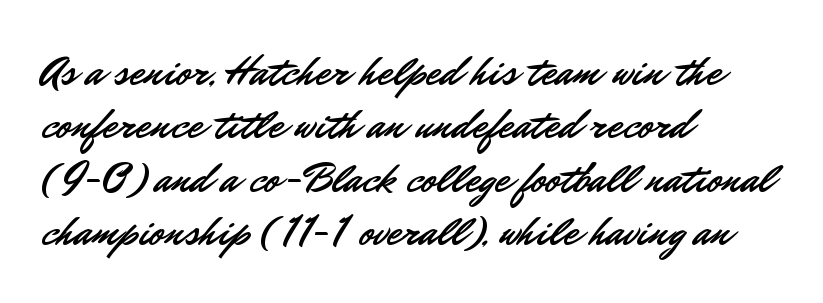
{"serif": "no", "width": "normal", "stroke_contrast": "low", "x_height": "small", "monospaced": "no", "underline": "no", "align": "left", "line_spacing_ratio": 1.24, "letter_spacing": "normal", "letter_spacing_em": 0.0, "glyph_px": 43}
